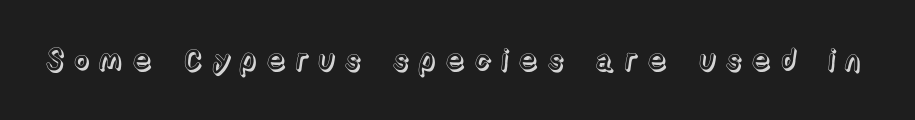
Q: Is the text italic (slanted)? A: Yes.
Q: Is the text underlined? A: No.
Q: Is the spacing between letters normal or unusually wide? A: Unusually wide.
Q: Width (condensed, normal, or wide)? A: Normal.
Q: x-height? A: Medium.
Q: Monospaced? A: No.
